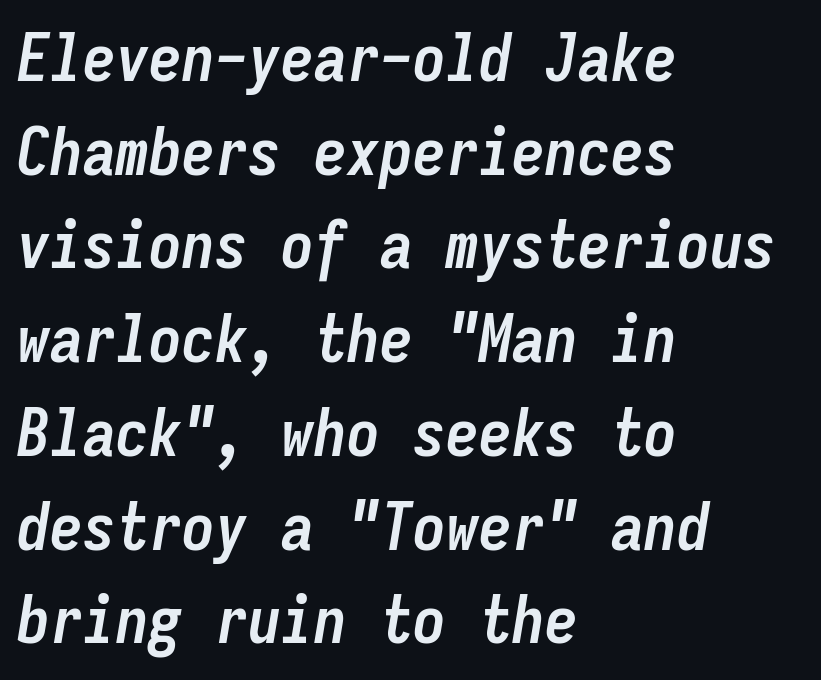
{"italic": "yes", "lean": "right", "slant_degrees": 9, "bold": "yes", "weight": "semibold", "width": "condensed", "stroke_contrast": "low", "x_height": "medium", "monospaced": "yes", "underline": "no", "align": "left", "line_spacing": "normal", "line_spacing_ratio": 1.42, "letter_spacing": "normal", "letter_spacing_em": 0.0, "glyph_px": 66}
